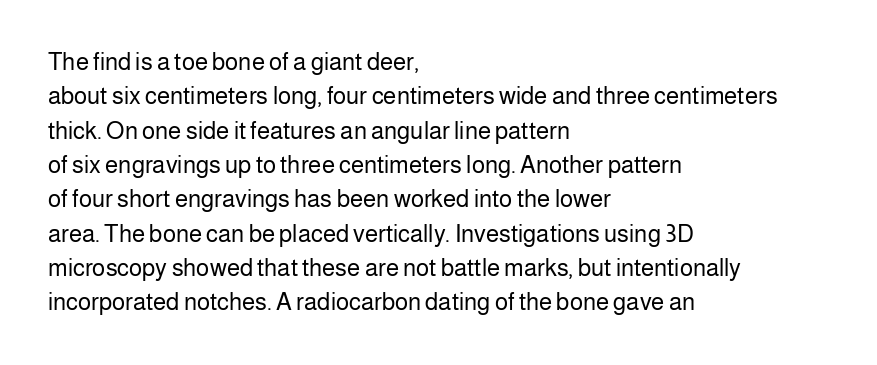
{"italic": "no", "bold": "no", "underline": "no", "align": "left", "line_spacing": "normal", "line_spacing_ratio": 1.43, "letter_spacing": "normal", "letter_spacing_em": 0.0, "glyph_px": 24}
